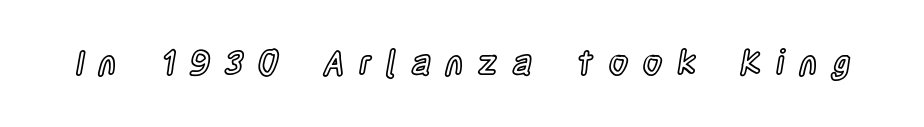
{"width": "condensed", "x_height": "large", "monospaced": "no", "underline": "no", "letter_spacing": "wide", "letter_spacing_em": 0.43, "glyph_px": 34}
